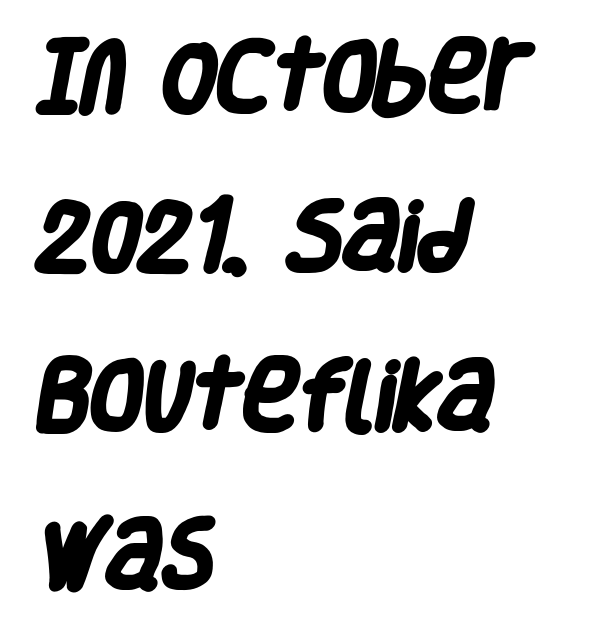
{"serif": "no", "bold": "yes", "weight": "heavy", "width": "condensed", "stroke_contrast": "low", "x_height": "large", "monospaced": "no", "underline": "no", "align": "left", "line_spacing": "loose", "line_spacing_ratio": 2.07, "letter_spacing": "normal", "letter_spacing_em": 0.0, "glyph_px": 77}
